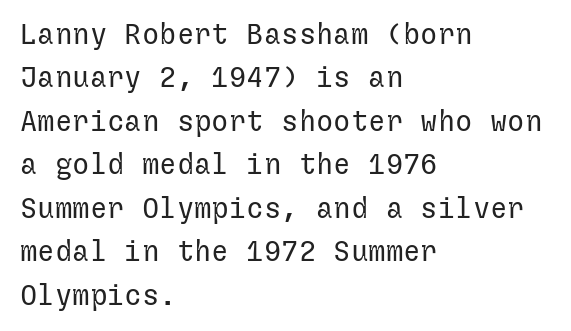
The image shows 29 px regular-weight sans-serif type, upright; set left-aligned, normal line spacing (1.5x), normal letter spacing, not underlined; low stroke contrast and a medium x-height.
